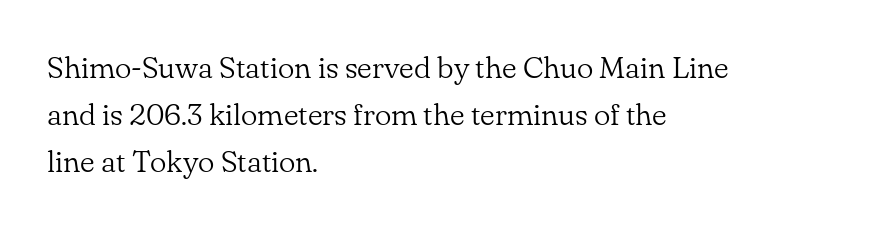
{"serif": "yes", "italic": "no", "bold": "no", "weight": "light", "width": "normal", "stroke_contrast": "low", "x_height": "small", "monospaced": "no", "underline": "no", "align": "left", "line_spacing": "normal", "line_spacing_ratio": 1.52, "letter_spacing": "normal", "letter_spacing_em": 0.0, "glyph_px": 31}
